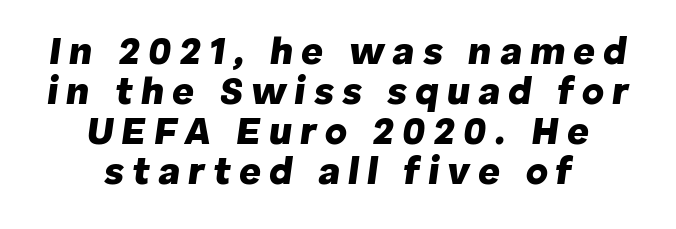
Q: Is the text bold? A: Yes.
Q: Is the text italic (slanted)? A: Yes, it leans right by about 8 degrees.
Q: Is the text underlined? A: No.
Q: How is the paragraph aligned? A: Centered.
Q: Is the spacing between letters normal or unusually wide? A: Unusually wide.
Q: Is the spacing between lines tight, normal or loose? A: Tight.
Q: Width (condensed, normal, or wide)? A: Normal.
Q: Stroke contrast? A: Low.
Q: x-height? A: Medium.
Q: Monospaced? A: No.
